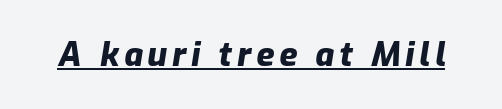
The image shows 33 px heavy type, italic (leaning right); set underlined; low stroke contrast and a medium x-height.
